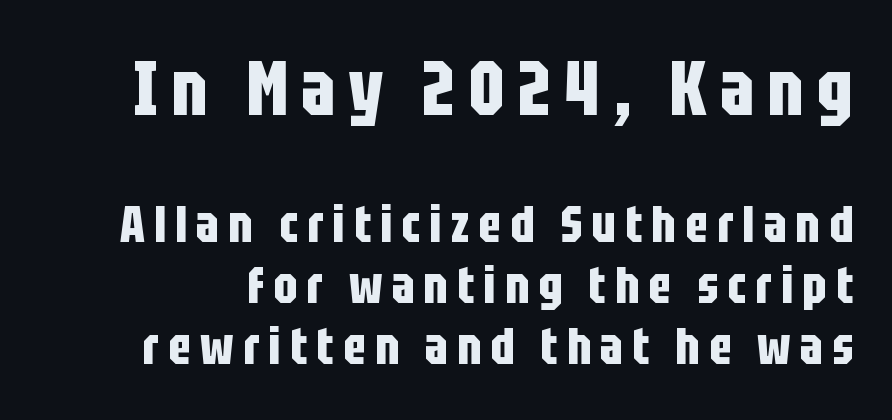
Q: Is the text bold? A: Yes.
Q: Is the text italic (slanted)? A: No, it is upright.
Q: Is the typeface a serif or a sans-serif typeface? A: Sans-serif.
Q: Is the text underlined? A: No.
Q: Which block of text is set in a larger size, the first (top) or the second (bottom)? A: The first (top) one.
Q: Width (condensed, normal, or wide)? A: Condensed.
Q: Stroke contrast? A: Low.
Q: x-height? A: Large.
Q: Monospaced? A: No.
